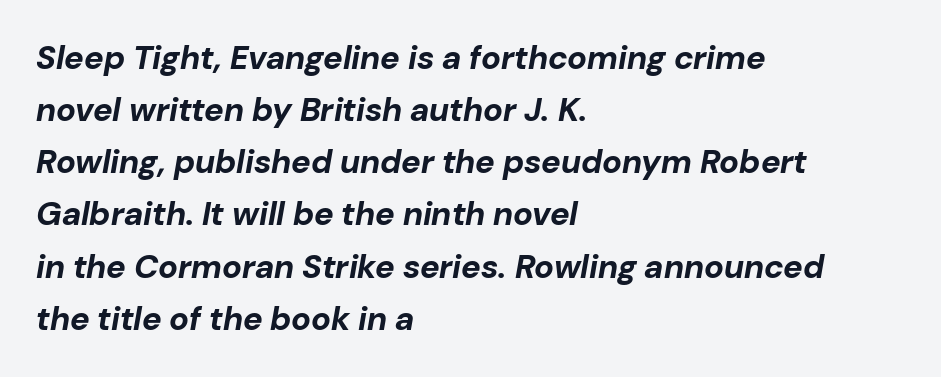
{"italic": "yes", "lean": "right", "slant_degrees": 10, "bold": "yes", "weight": "bold", "width": "normal", "stroke_contrast": "low", "x_height": "medium", "monospaced": "no", "underline": "no", "align": "left", "line_spacing": "normal", "line_spacing_ratio": 1.58, "letter_spacing": "normal", "letter_spacing_em": 0.0, "glyph_px": 33}
